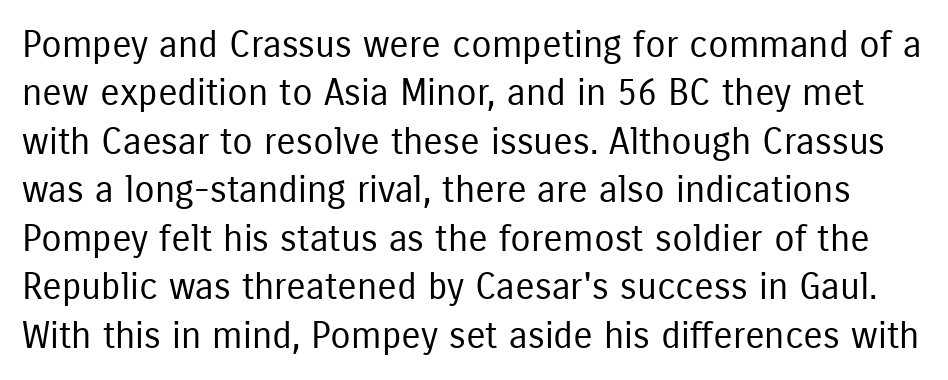
The image shows 37 px regular-weight, condensed sans-serif type, upright; set normal line spacing (1.31x), normal letter spacing, not underlined; low stroke contrast and a medium x-height.
